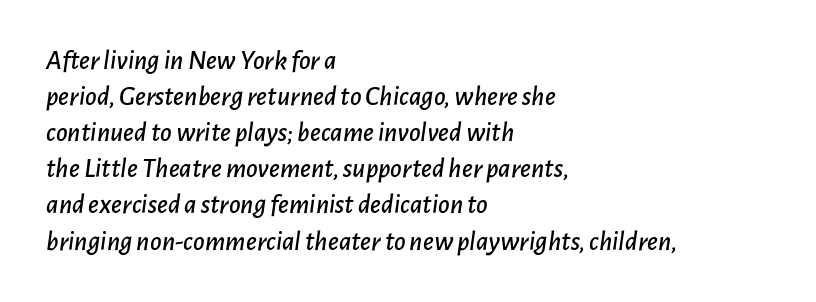
The image shows 28 px text type, italic (leaning right); set left-aligned, normal line spacing (1.29x), normal letter spacing, not underlined; low stroke contrast and a medium x-height.
